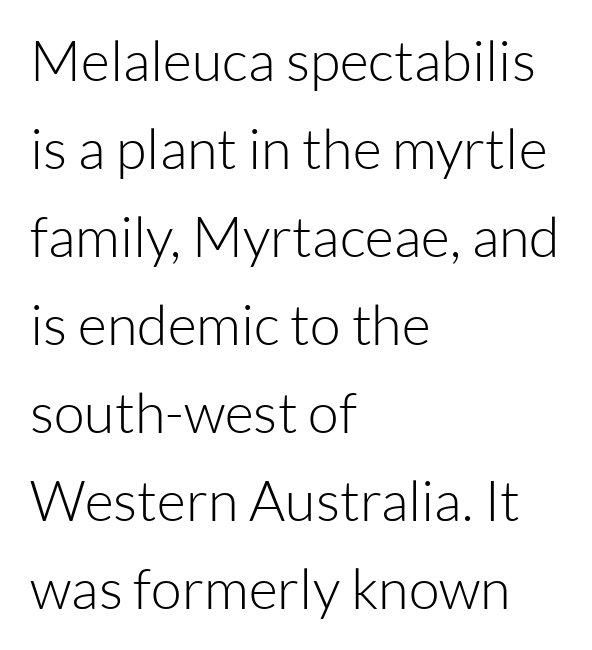
The image shows 56 px light sans-serif type, upright; set left-aligned, normal line spacing (1.57x), normal letter spacing, not underlined; low stroke contrast and a medium x-height.
